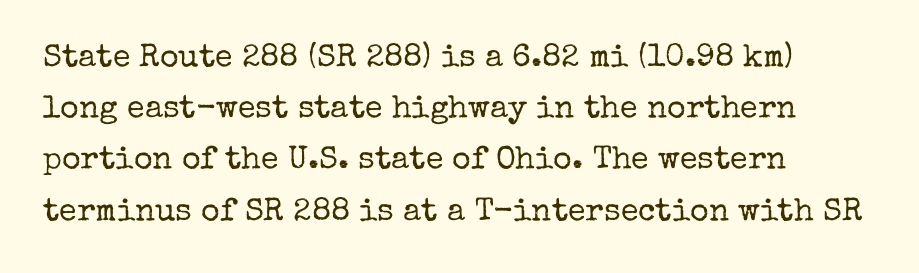
{"serif": "yes", "italic": "no", "bold": "no", "weight": "regular", "width": "normal", "stroke_contrast": "low", "x_height": "medium", "monospaced": "no", "underline": "no", "align": "left", "line_spacing": "normal", "line_spacing_ratio": 1.6, "letter_spacing": "normal", "letter_spacing_em": 0.0, "glyph_px": 32}
